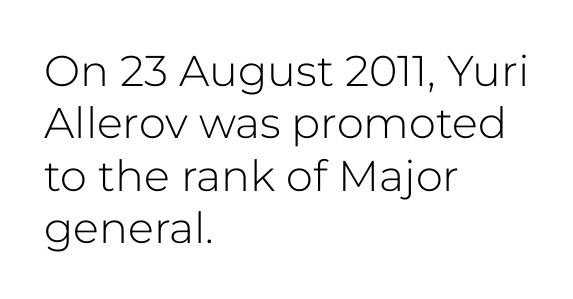
{"serif": "no", "italic": "no", "bold": "no", "weight": "light", "width": "normal", "stroke_contrast": "low", "x_height": "medium", "monospaced": "no", "underline": "no", "align": "left", "line_spacing_ratio": 1.22, "letter_spacing": "normal", "letter_spacing_em": 0.0, "glyph_px": 43}
